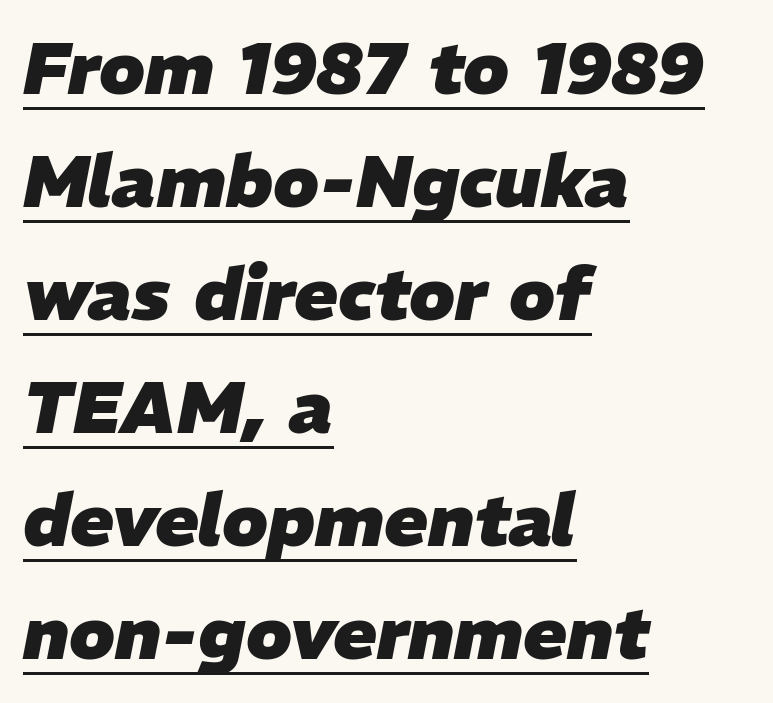
Q: Is the text bold? A: Yes.
Q: Is the text italic (slanted)? A: Yes, it leans right by about 11 degrees.
Q: Is the text underlined? A: Yes.
Q: How is the paragraph aligned? A: Left-aligned.
Q: Is the spacing between letters normal or unusually wide? A: Normal.
Q: Is the spacing between lines tight, normal or loose? A: Normal.
Q: Width (condensed, normal, or wide)? A: Normal.
Q: Stroke contrast? A: Low.
Q: x-height? A: Medium.
Q: Monospaced? A: No.
